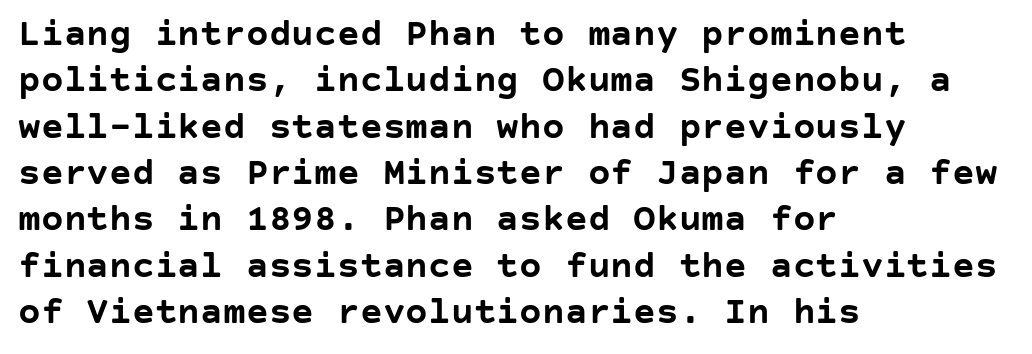
The image shows 38 px semibold sans-serif type, upright; set left-aligned, line spacing 1.22x, normal letter spacing, not underlined; low stroke contrast and a large x-height.
